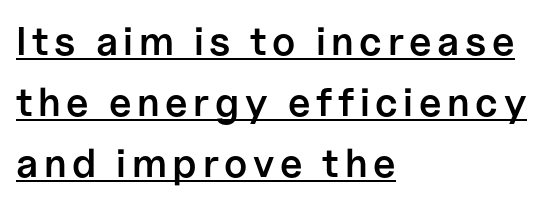
{"serif": "no", "italic": "no", "bold": "semi", "weight": "semibold", "width": "normal", "stroke_contrast": "low", "x_height": "medium", "monospaced": "no", "underline": "yes", "align": "left", "line_spacing": "normal", "line_spacing_ratio": 1.53, "glyph_px": 40}
